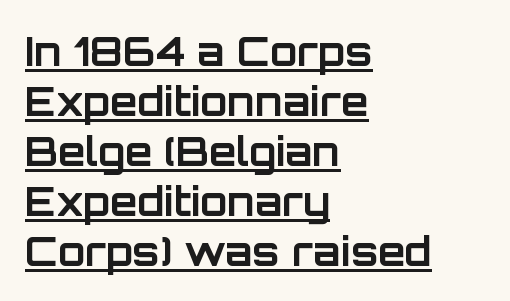
As a designer I'd log this as weight 700, bold. Students, note that the glyphs here touch the page at normal intervals. Is there an underline? Yes — a line sits under the letters. This is sans-serif lettering, the kind often seen on screens and signage.
